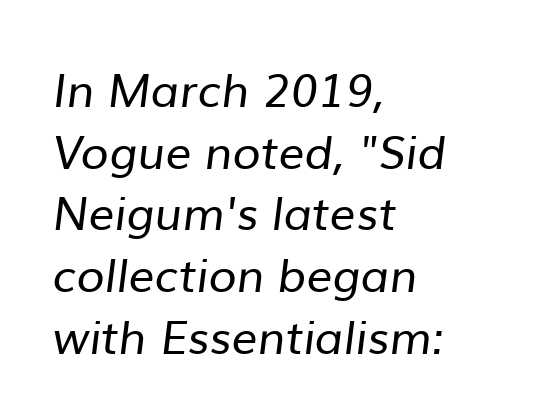
Q: Is the text bold? A: No.
Q: Is the typeface a serif or a sans-serif typeface? A: Sans-serif.
Q: Is the text underlined? A: No.
Q: How is the paragraph aligned? A: Left-aligned.
Q: Is the spacing between letters normal or unusually wide? A: Normal.
Q: Is the spacing between lines tight, normal or loose? A: Normal.
Q: Width (condensed, normal, or wide)? A: Normal.
Q: Stroke contrast? A: Low.
Q: x-height? A: Medium.
Q: Monospaced? A: No.
